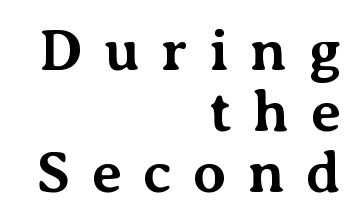
{"serif": "yes", "italic": "no", "bold": "yes", "weight": "bold", "width": "normal", "stroke_contrast": "medium", "x_height": "medium", "monospaced": "no", "underline": "no", "align": "right", "line_spacing": "tight", "line_spacing_ratio": 1.03, "letter_spacing": "wide", "letter_spacing_em": 0.36, "glyph_px": 59}
